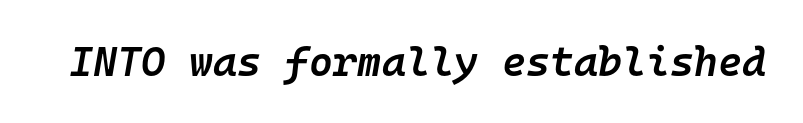
Q: Is the text bold? A: Semi-bold.
Q: Is the text italic (slanted)? A: Yes, it leans right by about 10 degrees.
Q: Is the text underlined? A: No.
Q: Is the spacing between letters normal or unusually wide? A: Normal.
Q: Width (condensed, normal, or wide)? A: Normal.
Q: Stroke contrast? A: Low.
Q: x-height? A: Medium.
Q: Monospaced? A: Yes.
